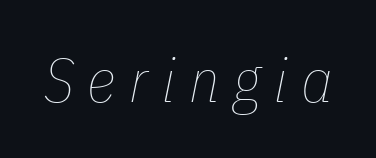
The typesetting does not lean heavy: it is not bold. The passage shown leans; its letterforms are oblique. Looks like regular typesetting: each glyph gets only the width it needs. Compared with typical body copy, the letter spacing here is much looser. The baseline area is clear.
